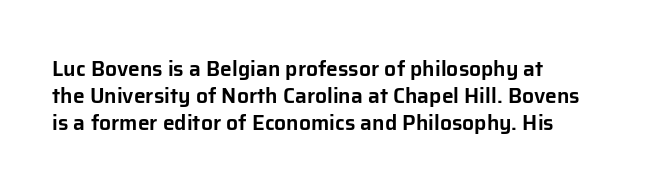
Q: Is the text italic (slanted)? A: No, it is upright.
Q: Is the text underlined? A: No.
Q: How is the paragraph aligned? A: Left-aligned.
Q: Is the spacing between letters normal or unusually wide? A: Normal.
Q: Is the spacing between lines tight, normal or loose? A: Normal.
